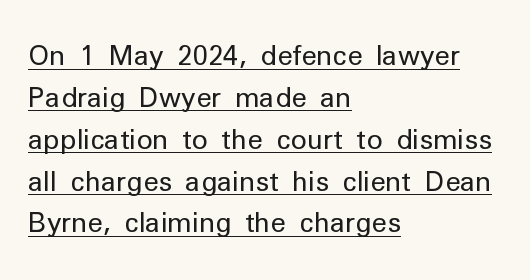
{"italic": "no", "bold": "no", "underline": "yes", "align": "left", "line_spacing": "normal", "line_spacing_ratio": 1.55, "letter_spacing": "normal", "letter_spacing_em": 0.0, "glyph_px": 27}
